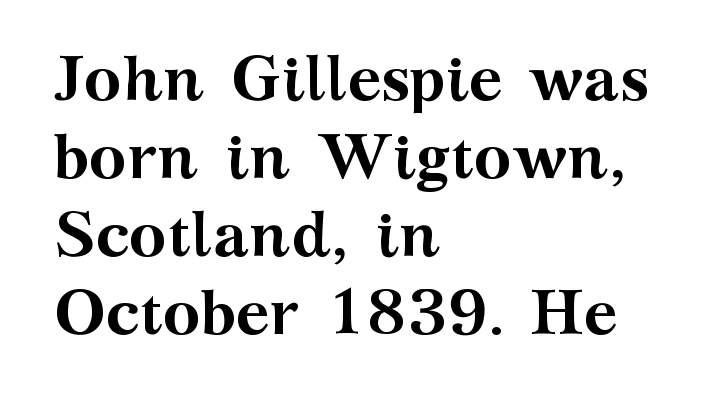
The image shows 64 px semibold, wide serif type, upright; set left-aligned, line spacing 1.22x, normal letter spacing, not underlined; medium stroke contrast and a medium x-height.
